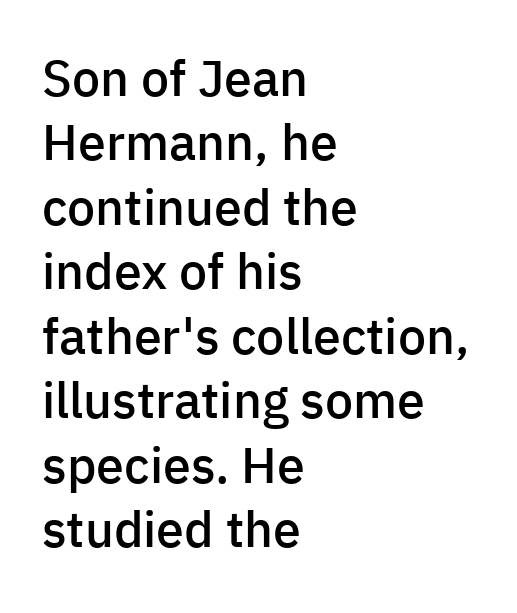
{"serif": "no", "italic": "no", "bold": "semi", "weight": "semibold", "width": "normal", "stroke_contrast": "low", "x_height": "medium", "monospaced": "no", "underline": "no", "align": "left", "line_spacing": "normal", "line_spacing_ratio": 1.29, "letter_spacing": "normal", "letter_spacing_em": 0.0, "glyph_px": 50}
